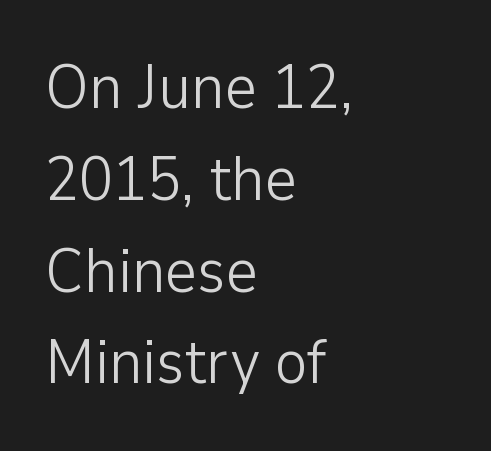
The image shows 62 px light sans-serif type, upright; set left-aligned, normal line spacing (1.48x), normal letter spacing, not underlined; low stroke contrast and a medium x-height.
